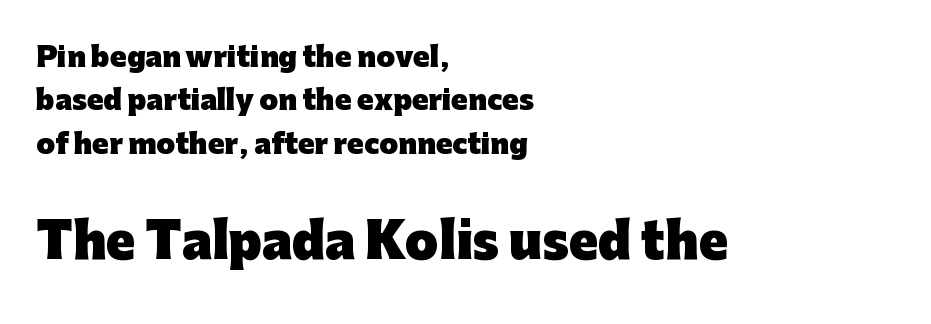
Q: Is the text bold? A: Yes.
Q: Is the text italic (slanted)? A: No, it is upright.
Q: Is the typeface a serif or a sans-serif typeface? A: Sans-serif.
Q: Is the text underlined? A: No.
Q: How is the paragraph aligned? A: Left-aligned.
Q: Is the spacing between letters normal or unusually wide? A: Normal.
Q: Is the spacing between lines tight, normal or loose? A: Normal.
Q: Which block of text is set in a larger size, the first (top) or the second (bottom)? A: The second (bottom) one.
Q: Width (condensed, normal, or wide)? A: Normal.
Q: Stroke contrast? A: Low.
Q: x-height? A: Medium.
Q: Monospaced? A: No.
